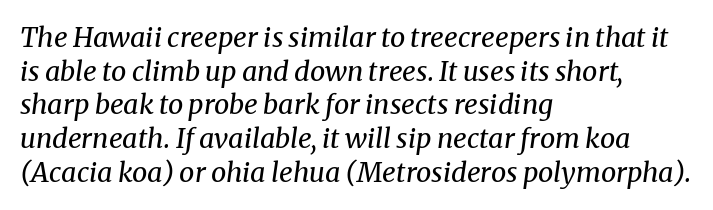
These lines were composed using italics. Caption: multi-line text, flush left, ragged right. In terms of leading, this rendering sits right in the middle. The gaps between neighbouring characters are ordinary and unremarkable.
